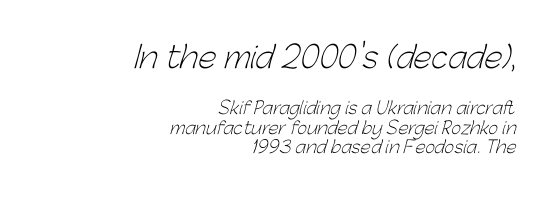
To sum up the face: it is a sans, with no serifs. The foot of each line stays bare and open. Leftover space on each line is placed entirely before the opening word. Think standard paragraph weight, or any step lighter than that. Is the letter spacing exaggerated? No — it looks like the ordinary default. Which chunk is bigger? The first one — the top block dwarfs the bottom.
